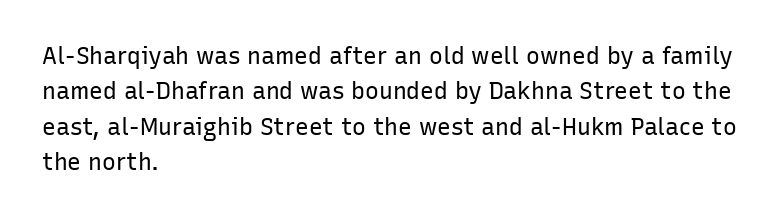
The face looks like a standard text weight, possibly lighter. Vertical strokes here are truly vertical. These lines keep a tight, regular rhythm from letter to letter. Leading matches the norm, producing a regular column. Left-aligned paragraph, ragged on the right. The space directly below the letters is spotless.
